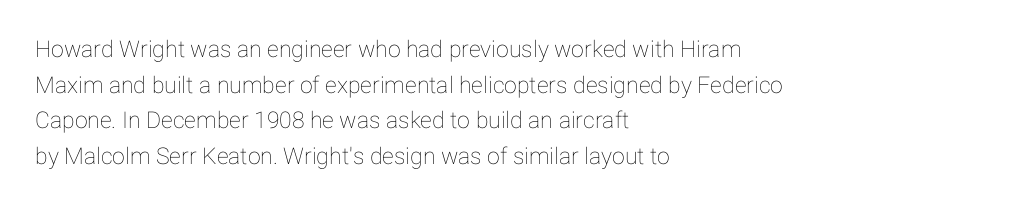
Q: Is the text italic (slanted)? A: No, it is upright.
Q: Is the text underlined? A: No.
Q: How is the paragraph aligned? A: Left-aligned.
Q: Is the spacing between letters normal or unusually wide? A: Normal.
Q: Is the spacing between lines tight, normal or loose? A: Normal.
